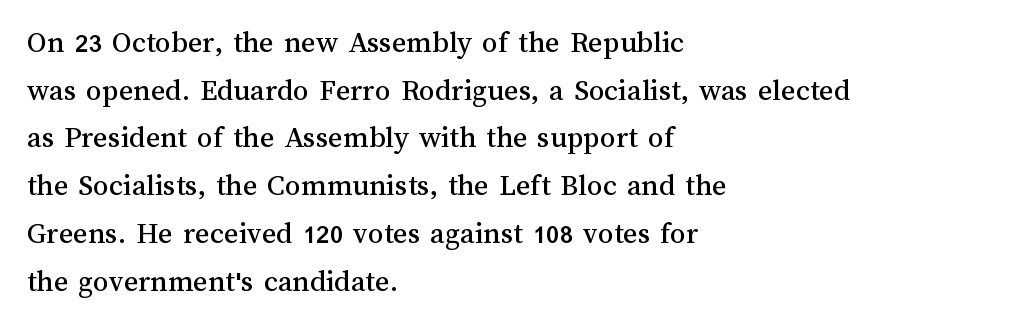
Q: Is the text italic (slanted)? A: No, it is upright.
Q: Is the text underlined? A: No.
Q: How is the paragraph aligned? A: Left-aligned.
Q: Is the spacing between letters normal or unusually wide? A: Normal.
Q: Is the spacing between lines tight, normal or loose? A: Normal.
Q: Width (condensed, normal, or wide)? A: Normal.
Q: Stroke contrast? A: Medium.
Q: x-height? A: Medium.
Q: Monospaced? A: No.
